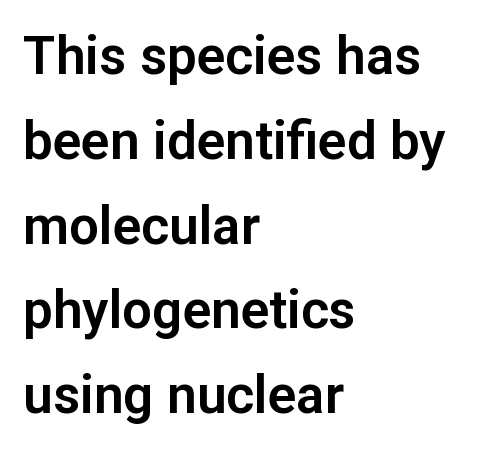
This is roman type, the default non-slanted kind. You can tell from the bare stems that sans-serif type was used. Leading matches the norm, producing a regular column. The gap between lines stays unmarked. This sample has the flowing, uneven cadence of proportional lettering. Does the copy run flush right? No — it runs flush left.
